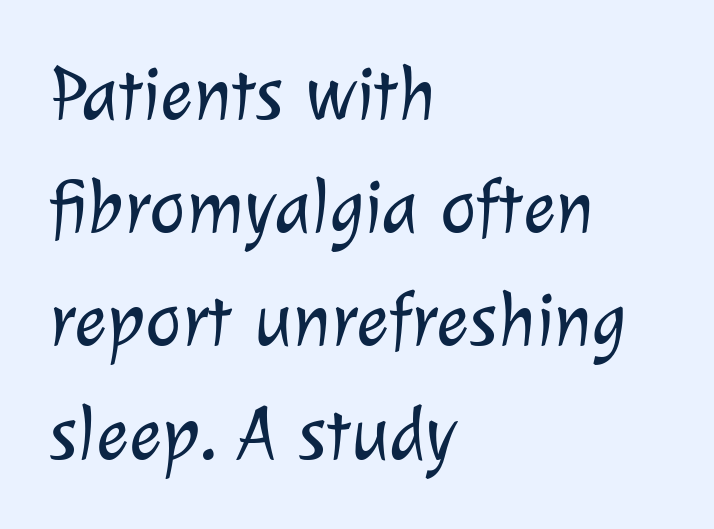
{"serif": "no", "bold": "no", "weight": "light", "width": "normal", "stroke_contrast": "low", "x_height": "medium", "monospaced": "no", "underline": "no", "align": "left", "line_spacing": "normal", "line_spacing_ratio": 1.47, "letter_spacing": "normal", "letter_spacing_em": 0.0, "glyph_px": 77}
